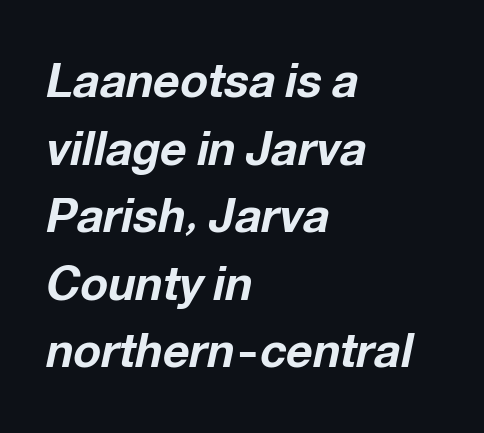
{"italic": "yes", "lean": "right", "slant_degrees": 12, "bold": "yes", "weight": "bold", "width": "normal", "stroke_contrast": "low", "x_height": "medium", "monospaced": "no", "underline": "no", "align": "left", "line_spacing": "normal", "line_spacing_ratio": 1.47, "letter_spacing": "normal", "letter_spacing_em": 0.0, "glyph_px": 46}
